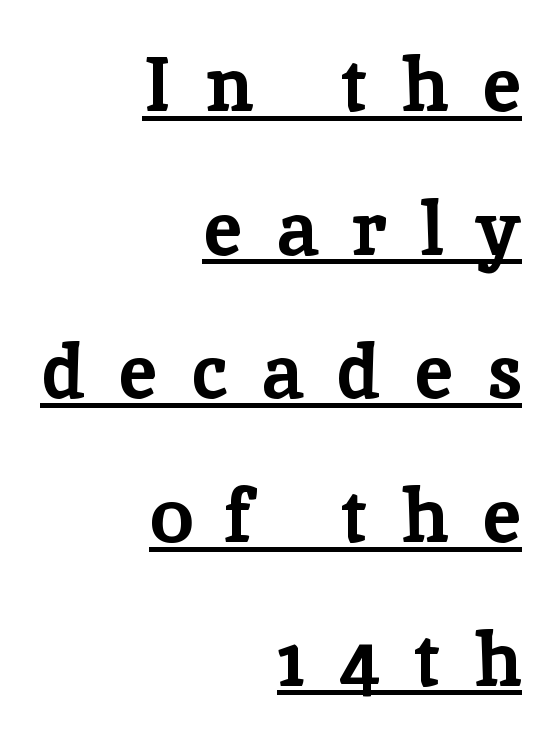
{"serif": "yes", "italic": "no", "bold": "yes", "weight": "bold", "width": "normal", "stroke_contrast": "low", "x_height": "medium", "monospaced": "no", "underline": "yes", "align": "right", "line_spacing_ratio": 1.89, "letter_spacing": "wide", "letter_spacing_em": 0.45, "glyph_px": 76}
